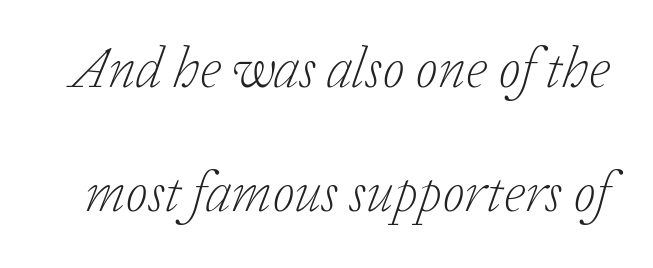
{"serif": "yes", "italic": "yes", "lean": "right", "slant_degrees": 20, "bold": "no", "weight": "light", "width": "normal", "stroke_contrast": "low", "x_height": "medium", "monospaced": "no", "underline": "no", "line_spacing": "loose", "line_spacing_ratio": 2.17, "letter_spacing": "normal", "letter_spacing_em": 0.0, "glyph_px": 57}
